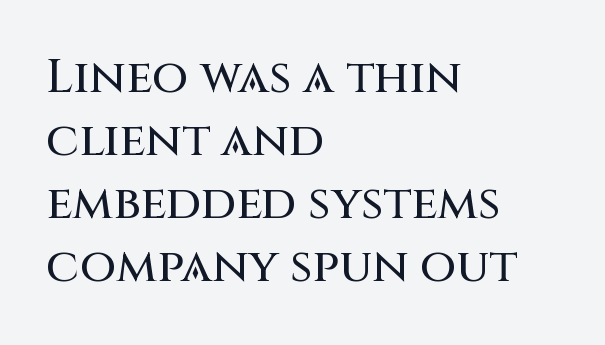
The rendering uses natural spacing where letterforms have individual widths. Compared with typical paragraphs, the rows here are spaced about the same. Compared with a centered layout, this one pins lines to the left instead. The line texture is even and compact thanks to regular tracking. Does the type have serifs? No, each stem ends abruptly.
